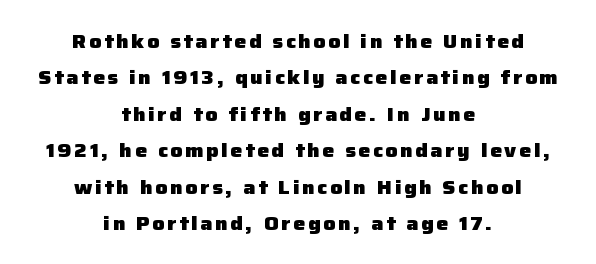
Notice how thick the strokes are: this is what a full bold looks like. The paragraph has two soft edges and a firm central axis. Unmarked baselines from the first word to the last. The letters stand upright; this is a roman face.
